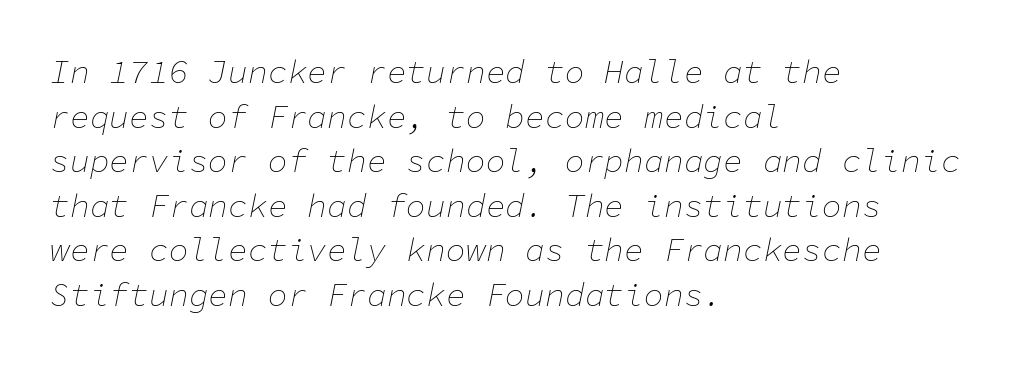
This is not heavy type; no bold has been used. Glyph-to-glyph distance matches everyday printed text. Rendered with sloped, italic letterforms. The words here are not underlined. How would I describe the line gaps? Plain and ordinary.
